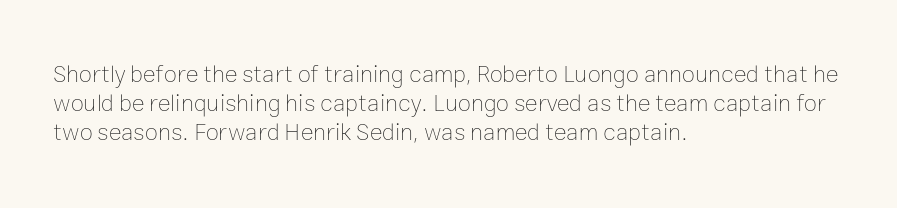
Q: Is the text bold? A: No.
Q: Is the text italic (slanted)? A: No, it is upright.
Q: Is the text underlined? A: No.
Q: How is the paragraph aligned? A: Left-aligned.
Q: Is the spacing between letters normal or unusually wide? A: Normal.
